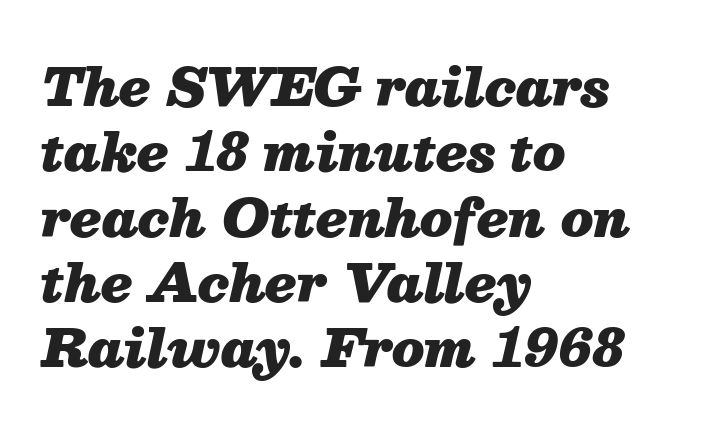
The image shows 51 px heavy type, italic (leaning right); set left-aligned, normal line spacing (1.28x), normal letter spacing, not underlined; medium stroke contrast and a medium x-height.
